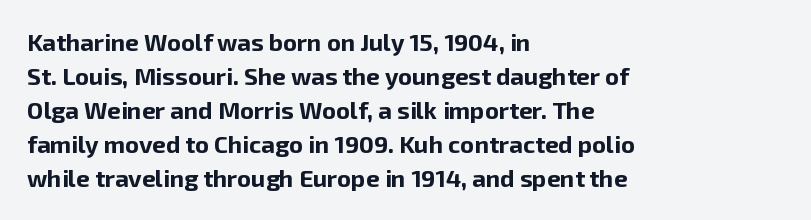
Q: Is the text bold? A: Yes.
Q: Is the text italic (slanted)? A: No, it is upright.
Q: Is the text underlined? A: No.
Q: How is the paragraph aligned? A: Left-aligned.
Q: Is the spacing between letters normal or unusually wide? A: Normal.
Q: Is the spacing between lines tight, normal or loose? A: Normal.
